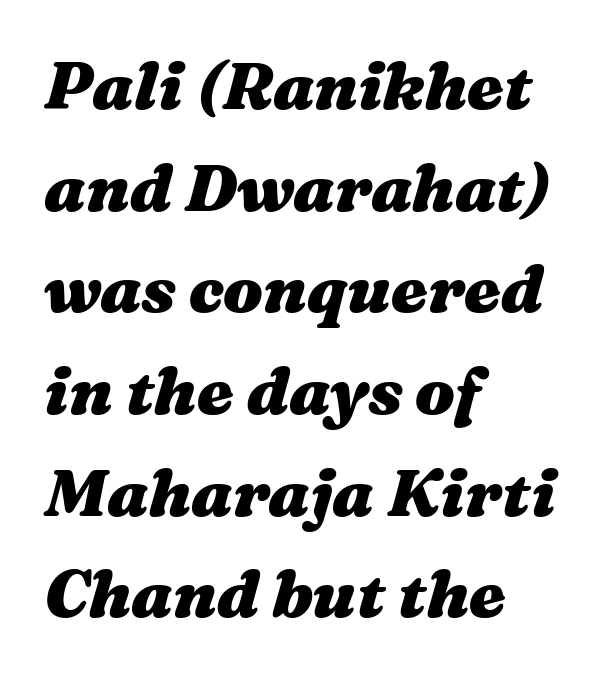
{"italic": "yes", "lean": "right", "slant_degrees": 16, "bold": "yes", "weight": "heavy", "width": "wide", "stroke_contrast": "medium", "x_height": "medium", "monospaced": "no", "underline": "no", "align": "left", "line_spacing": "normal", "line_spacing_ratio": 1.54, "letter_spacing": "normal", "letter_spacing_em": 0.0, "glyph_px": 66}
